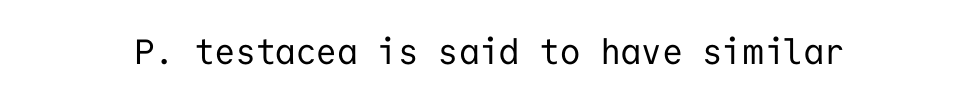
Q: Is the text bold? A: No.
Q: Is the text italic (slanted)? A: No, it is upright.
Q: Is the typeface a serif or a sans-serif typeface? A: Sans-serif.
Q: Is the text underlined? A: No.
Q: Is the spacing between letters normal or unusually wide? A: Normal.
Q: Width (condensed, normal, or wide)? A: Normal.
Q: Stroke contrast? A: Low.
Q: x-height? A: Medium.
Q: Monospaced? A: Yes.
